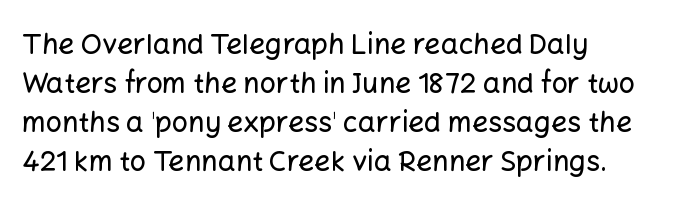
The image shows 28 px sans-serif type, upright; set left-aligned, normal line spacing (1.39x), normal letter spacing, not underlined; low stroke contrast and a medium x-height.
